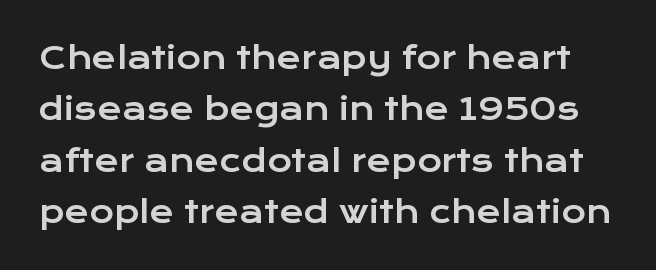
The image shows 30 px wide sans-serif type, upright; set line spacing 1.71x, normal letter spacing, not underlined; low stroke contrast and a medium x-height.
